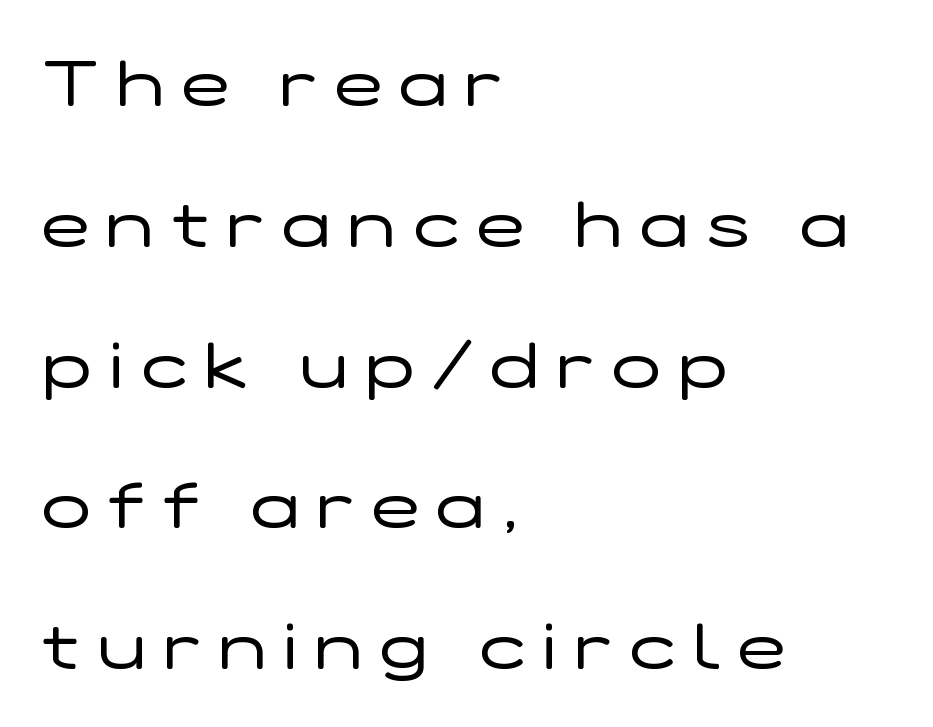
{"serif": "no", "italic": "no", "bold": "no", "weight": "regular", "width": "wide", "stroke_contrast": "low", "x_height": "medium", "monospaced": "no", "underline": "no", "align": "left", "line_spacing": "loose", "line_spacing_ratio": 2.2, "letter_spacing": "wide", "letter_spacing_em": 0.28, "glyph_px": 64}
